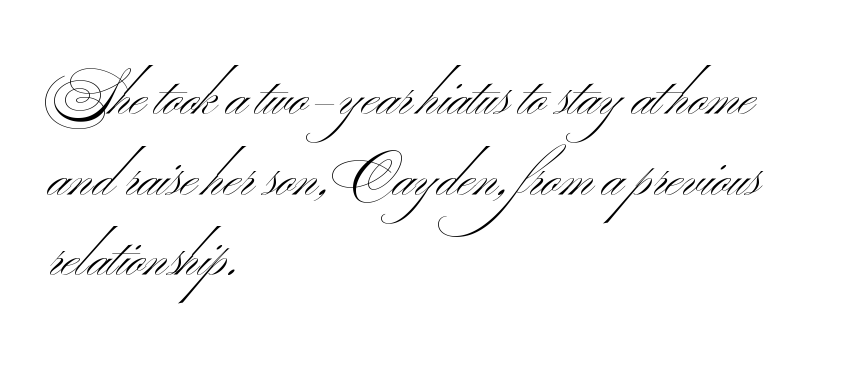
The string is rendered with underlining switched off. Alignment: flush left. The rows are spaced the way most documents space them. There is no visible air inserted between adjacent glyphs.
